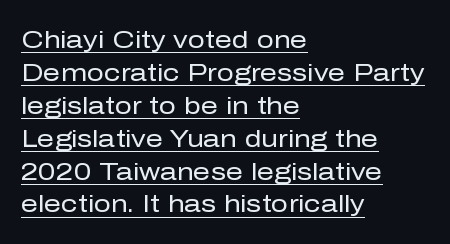
The image shows 24 px text type, upright; set left-aligned, normal line spacing (1.37x), normal letter spacing, underlined.
